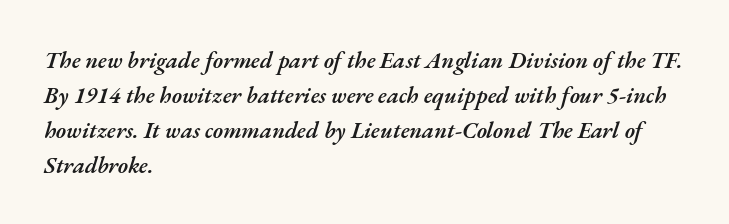
The image shows 23 px text type, italic (leaning right); set left-aligned, normal line spacing (1.52x), normal letter spacing, not underlined.
